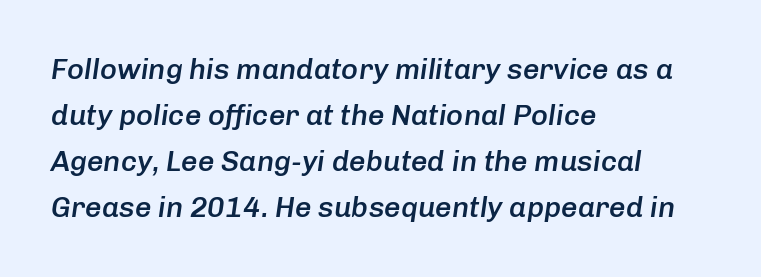
{"italic": "yes", "lean": "right", "slant_degrees": 8, "bold": "semi", "weight": "semibold", "width": "normal", "stroke_contrast": "low", "x_height": "medium", "monospaced": "no", "underline": "no", "align": "left", "line_spacing": "normal", "line_spacing_ratio": 1.59, "letter_spacing": "normal", "letter_spacing_em": 0.0, "glyph_px": 29}
